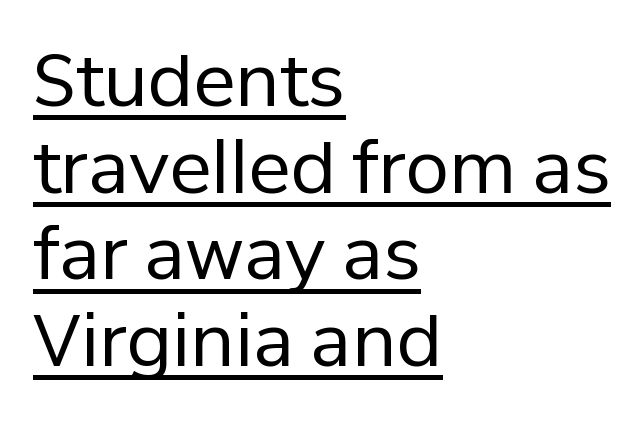
The image shows 71 px regular-weight sans-serif type, upright; set left-aligned, line spacing 1.22x, normal letter spacing, underlined; low stroke contrast and a medium x-height.
